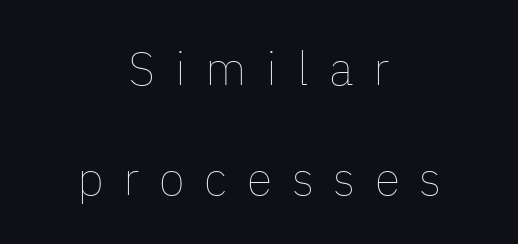
The image shows 47 px thin type, upright; set centered, loose line spacing (2.33x), unusually wide letter spacing (+0.42 em), not underlined; low stroke contrast and a medium x-height.
